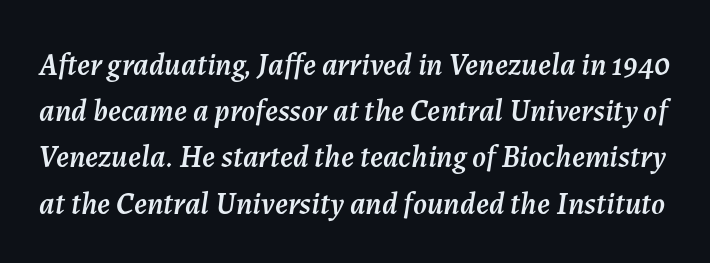
{"italic": "yes", "lean": "right", "slant_degrees": 7, "width": "normal", "stroke_contrast": "medium", "x_height": "medium", "monospaced": "no", "underline": "no", "line_spacing": "normal", "line_spacing_ratio": 1.49, "letter_spacing": "normal", "letter_spacing_em": 0.0, "glyph_px": 31}
